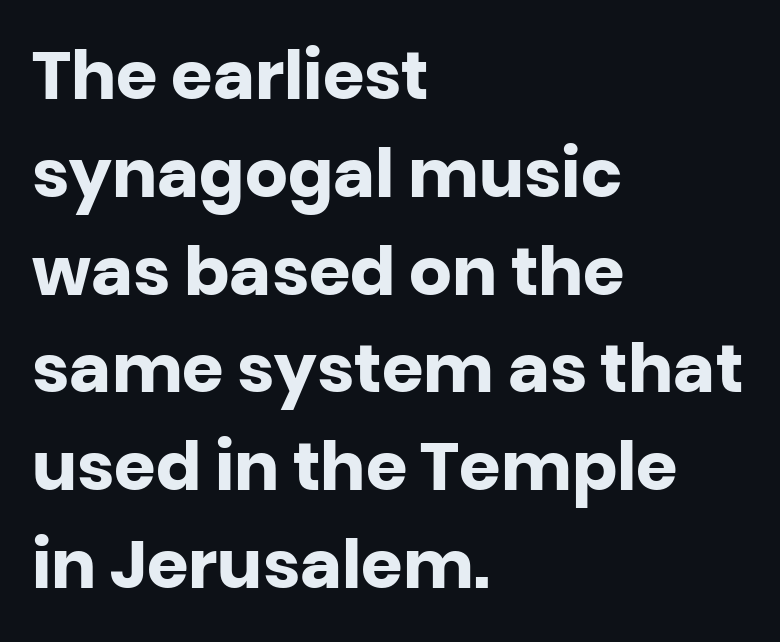
Q: Is the text bold? A: Yes.
Q: Is the text italic (slanted)? A: No, it is upright.
Q: Is the typeface a serif or a sans-serif typeface? A: Sans-serif.
Q: Is the text underlined? A: No.
Q: How is the paragraph aligned? A: Left-aligned.
Q: Is the spacing between letters normal or unusually wide? A: Normal.
Q: Is the spacing between lines tight, normal or loose? A: Normal.
Q: Width (condensed, normal, or wide)? A: Normal.
Q: Stroke contrast? A: Low.
Q: x-height? A: Large.
Q: Monospaced? A: No.
